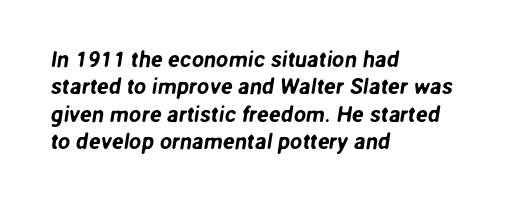
{"underline": "no", "align": "left", "line_spacing_ratio": 1.24, "letter_spacing": "normal", "letter_spacing_em": 0.0, "glyph_px": 22}
